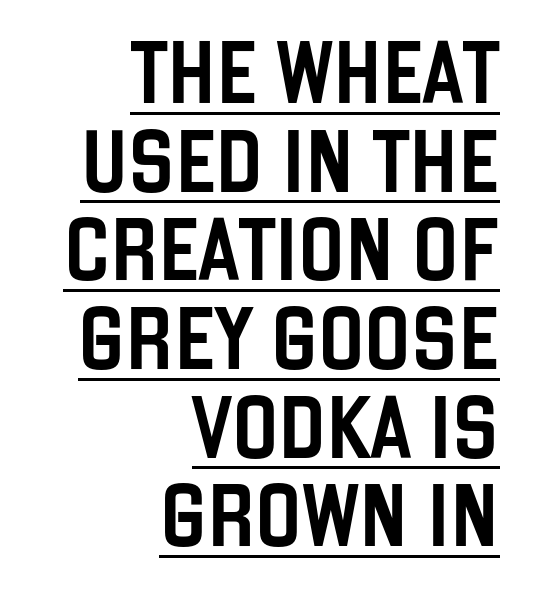
The image shows 62 px condensed sans-serif type, upright; set right-aligned, normal line spacing (1.43x), normal letter spacing, underlined; low stroke contrast and a large x-height.
